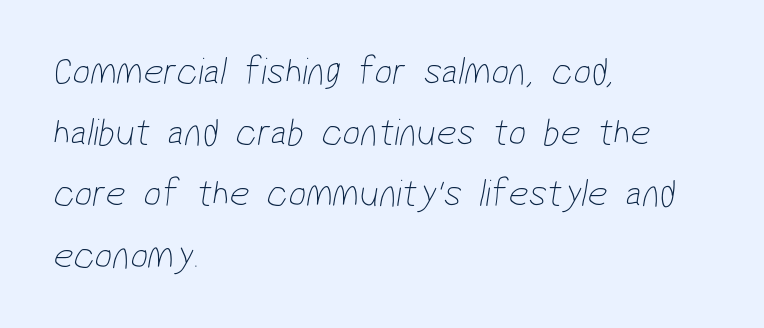
The image shows 39 px thin, condensed sans-serif type; set left-aligned, normal line spacing (1.57x), normal letter spacing, not underlined; low stroke contrast and a medium x-height.
